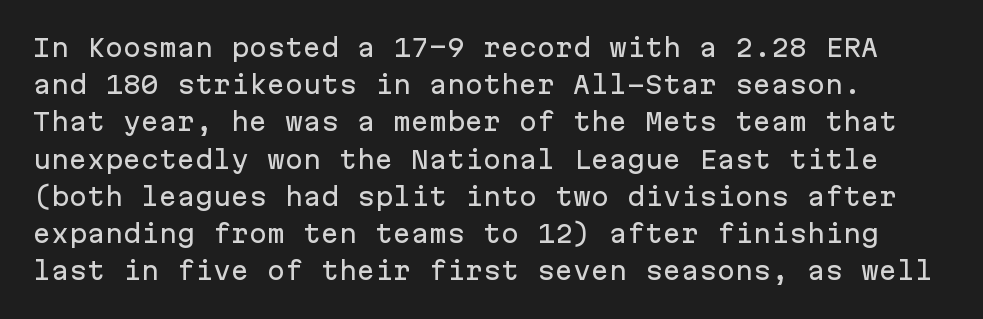
Check under the words: just untouched page. Notice how the stems are strictly vertical — no italics here. The gaps between neighbouring characters are ordinary and unremarkable. Vertical spacing — default.
